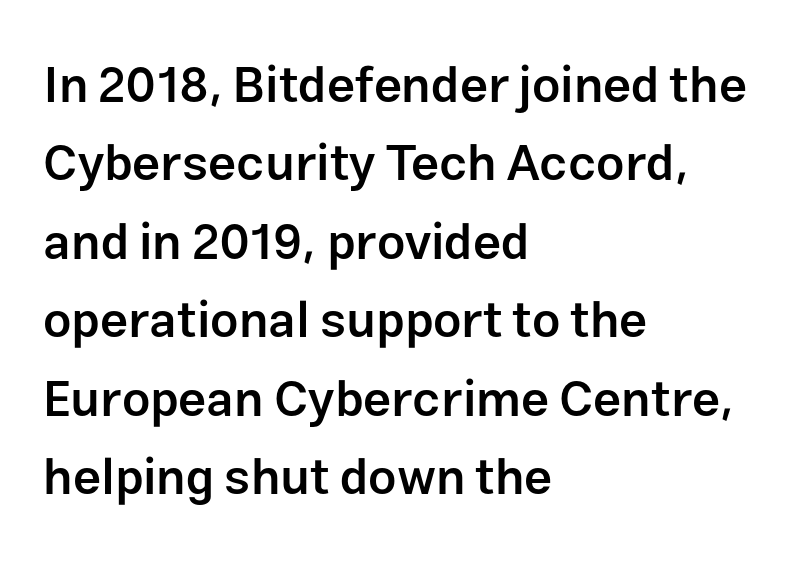
{"serif": "no", "italic": "no", "bold": "semi", "weight": "semibold", "width": "normal", "stroke_contrast": "low", "x_height": "medium", "monospaced": "no", "underline": "no", "align": "left", "line_spacing": "normal", "line_spacing_ratio": 1.57, "letter_spacing": "normal", "letter_spacing_em": 0.0, "glyph_px": 50}
